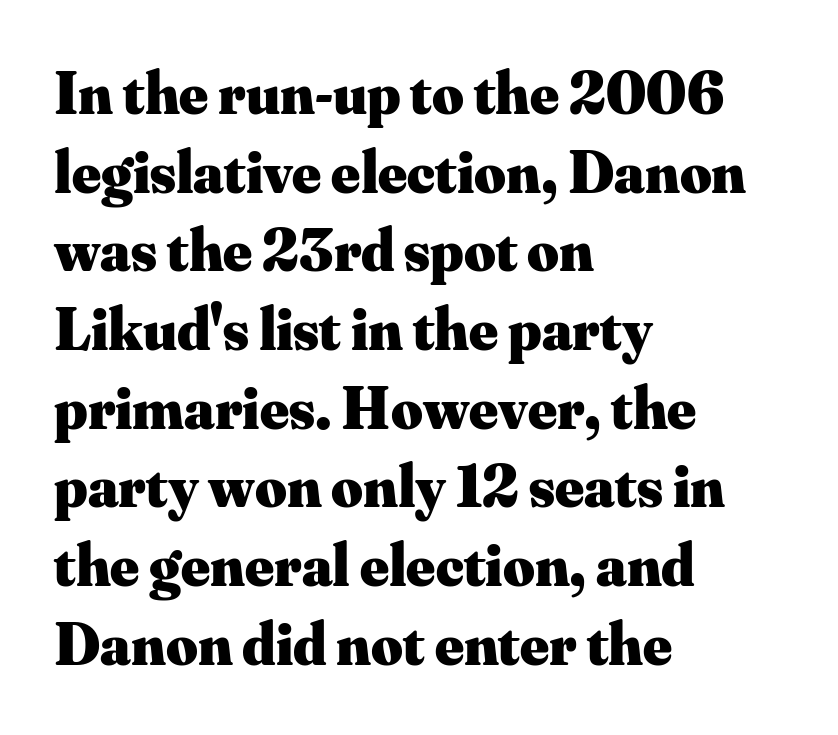
{"serif": "yes", "italic": "no", "bold": "yes", "weight": "heavy", "width": "normal", "stroke_contrast": "medium", "x_height": "small", "monospaced": "no", "underline": "no", "align": "left", "line_spacing": "normal", "line_spacing_ratio": 1.29, "letter_spacing": "normal", "letter_spacing_em": 0.0, "glyph_px": 61}
